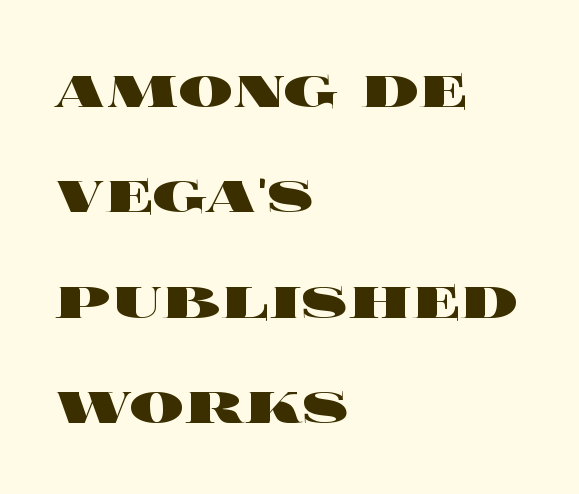
Baseline-to-baseline distance is the conventional proportion of letter height. Characters follow at the spacing the type designer built in. Rendered with straight, roman letterforms. The area under the type is left untouched.
